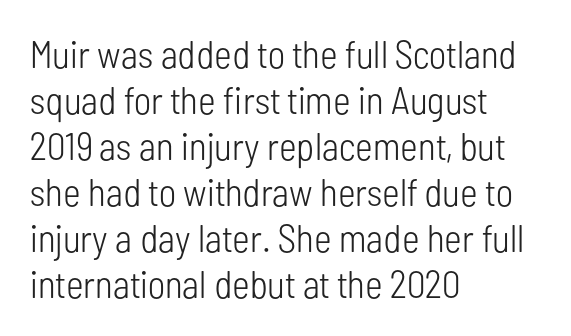
Ordinary non-slanted type is in use. The rendering uses natural spacing where letterforms have individual widths. Descender tails drop into unmarked territory. Visually the block forms a straight wall on the left and a jagged coastline on the right. This rendering leaves character spacing at its baseline value. Font category for this specimen: sans-serif.
